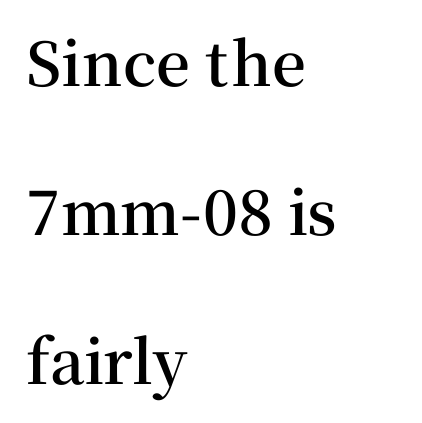
The image shows 60 px semibold serif type, upright; set left-aligned, loose line spacing (2.48x), normal letter spacing, not underlined; medium stroke contrast and a medium x-height.
